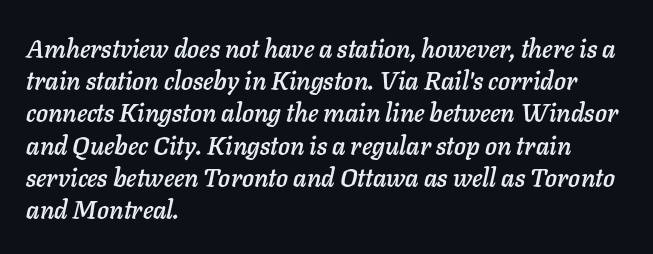
The image shows 25 px text type, italic (leaning right); set left-aligned, normal line spacing (1.29x), normal letter spacing, not underlined.
